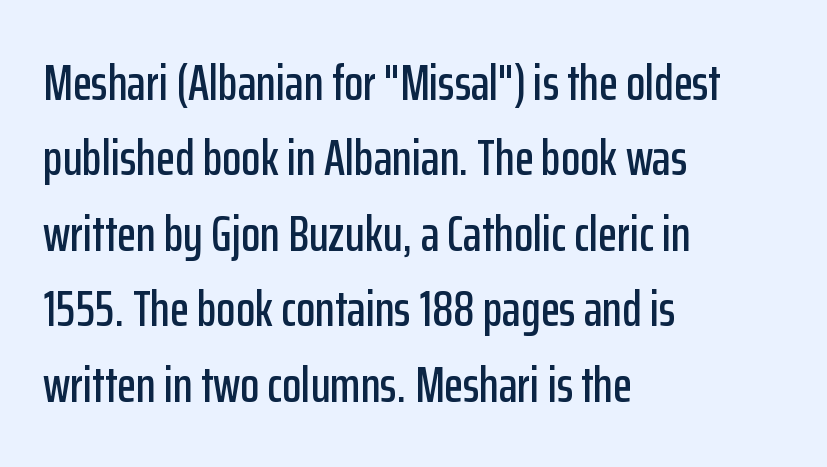
Quick note: not italic, upright. The foot of each line stays bare and open. This sample uses plain, unmodified letter spacing. What kind of face is this? One without serifs — a sans. Horizontal alignment here is leftward, the default for most running prose.
